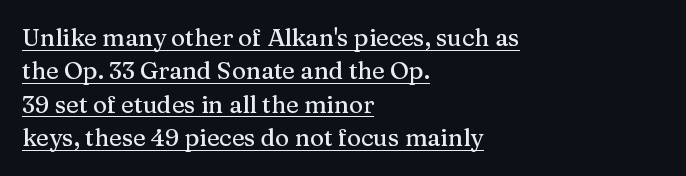
Q: Is the text italic (slanted)? A: No, it is upright.
Q: Is the text underlined? A: Yes.
Q: How is the paragraph aligned? A: Left-aligned.
Q: Is the spacing between letters normal or unusually wide? A: Normal.
Q: Is the spacing between lines tight, normal or loose? A: Normal.
